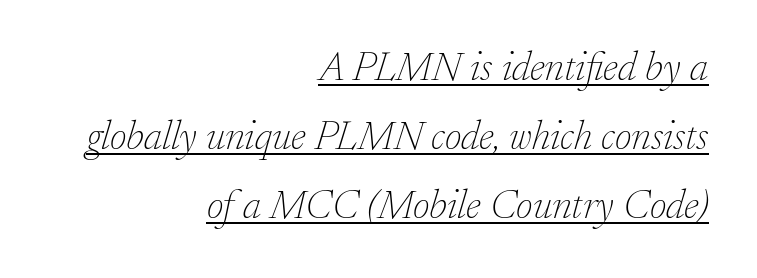
The image shows 41 px thin serif type, italic (leaning right); set right-aligned, normal line spacing (1.68x), normal letter spacing, underlined; low stroke contrast and a small x-height.
